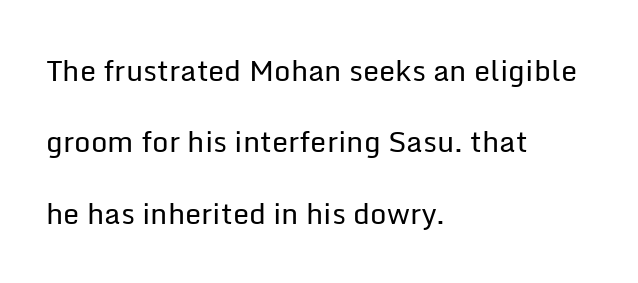
Q: Is the text bold? A: No.
Q: Is the text italic (slanted)? A: No, it is upright.
Q: Is the typeface a serif or a sans-serif typeface? A: Sans-serif.
Q: Is the text underlined? A: No.
Q: How is the paragraph aligned? A: Left-aligned.
Q: Is the spacing between letters normal or unusually wide? A: Normal.
Q: Is the spacing between lines tight, normal or loose? A: Loose.
Q: Width (condensed, normal, or wide)? A: Normal.
Q: Stroke contrast? A: Low.
Q: x-height? A: Medium.
Q: Monospaced? A: No.
